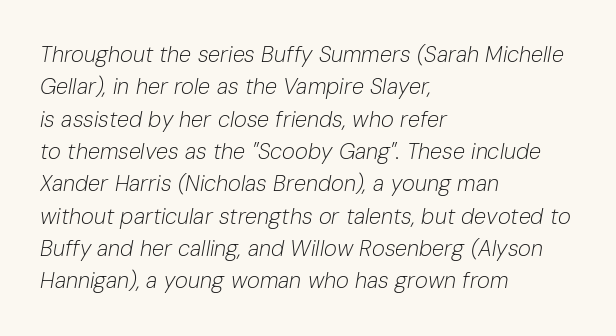
The leading is moderate, giving the passage an even texture. The letters are slanted; this is an italic face. Each line starts at the same left margin while the right side varies. The words here are not underlined. Compared with typical body copy, the letter spacing here is the same. Stems and bowls with no extra thickness — not bold.
